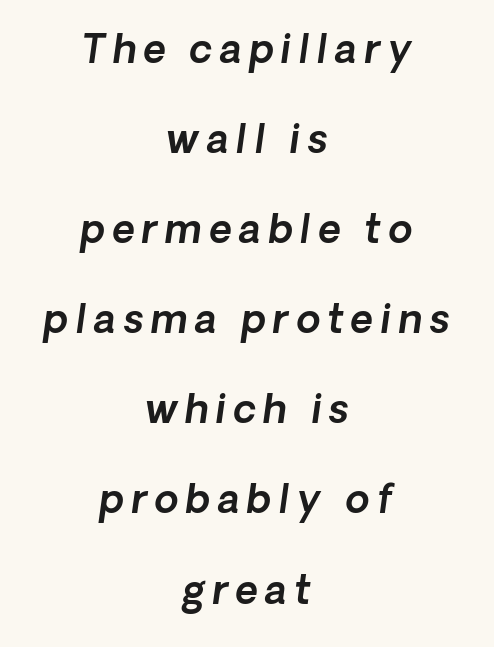
The image shows 39 px text type, italic (leaning right); set centered, loose line spacing (2.31x), not underlined; a medium x-height.
